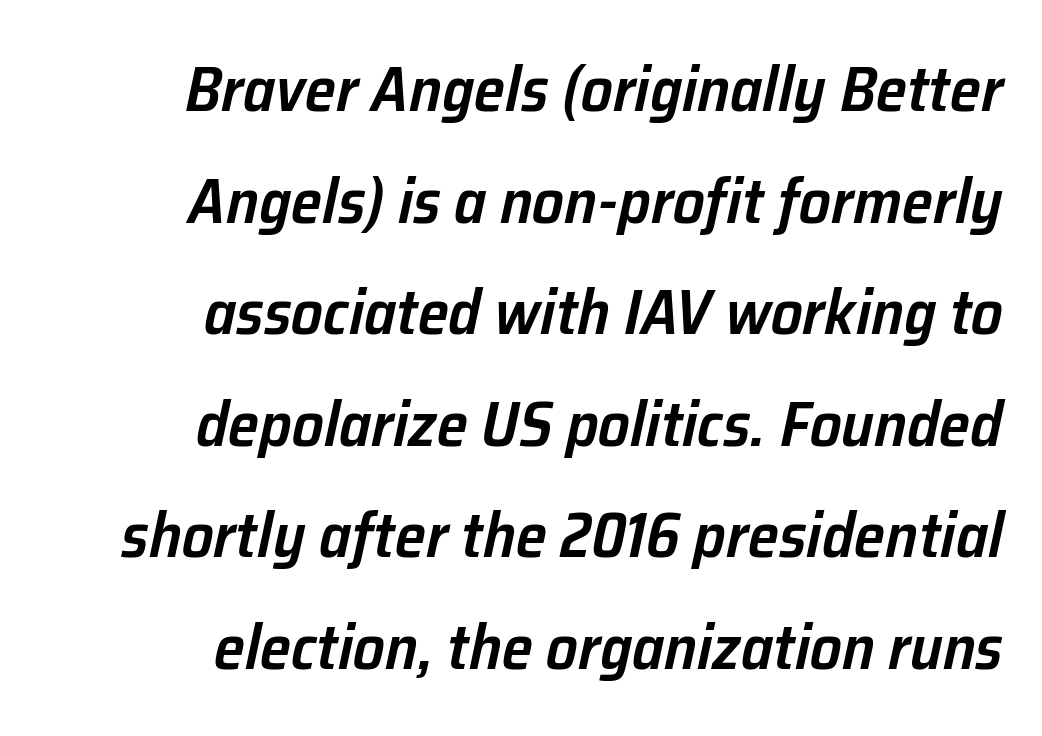
Q: Is the text bold? A: Semi-bold.
Q: Is the text italic (slanted)? A: Yes, it leans right by about 12 degrees.
Q: Is the text underlined? A: No.
Q: How is the paragraph aligned? A: Right-aligned.
Q: Is the spacing between letters normal or unusually wide? A: Normal.
Q: Width (condensed, normal, or wide)? A: Normal.
Q: Stroke contrast? A: Low.
Q: x-height? A: Medium.
Q: Monospaced? A: No.
